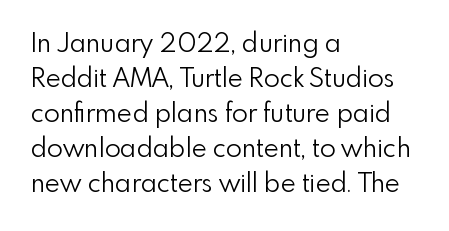
{"italic": "no", "bold": "no", "underline": "no", "align": "left", "line_spacing": "normal", "line_spacing_ratio": 1.35, "letter_spacing": "normal", "letter_spacing_em": 0.0, "glyph_px": 26}
